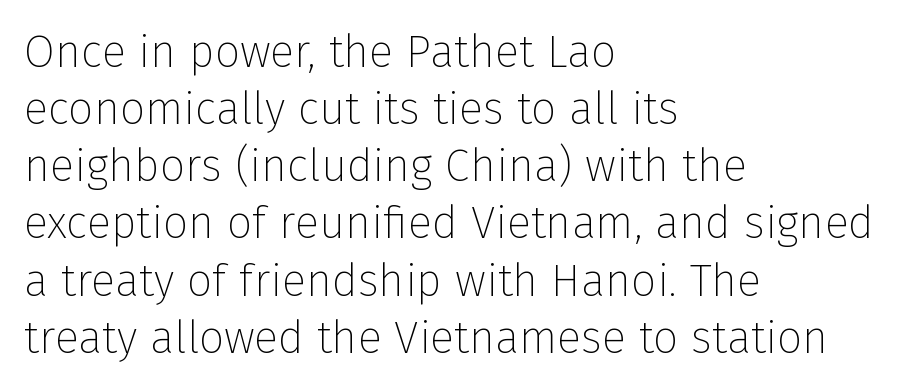
The image shows 45 px thin sans-serif type, upright; set left-aligned, normal line spacing (1.27x), normal letter spacing, not underlined; low stroke contrast and a medium x-height.
